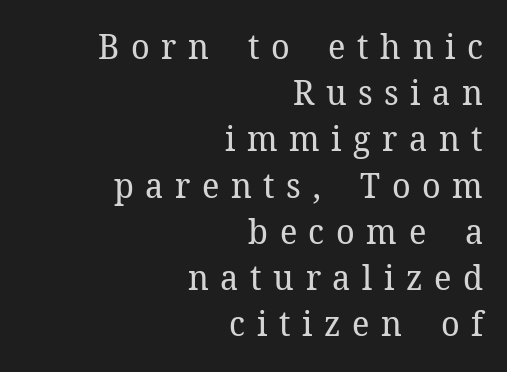
Loose tracking; the words dissolve into strings of separated letters. Characters remain perfectly vertical along every line. This sample has the flowing, uneven cadence of proportional lettering. The passage is arranged like a letterhead date or caption credit — flush right. Does the leading feel generous? No, just average. Weight class: somewhere from thin through regular.
